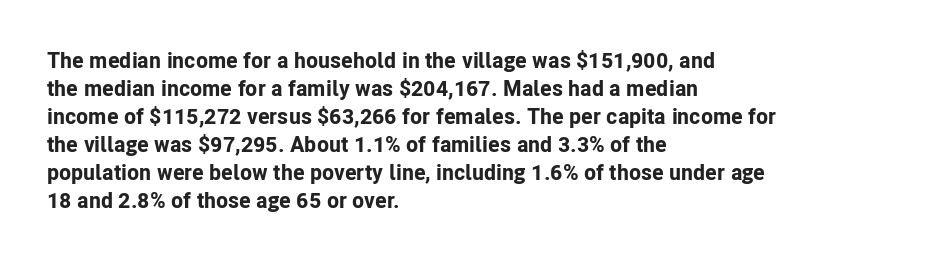
Q: Is the text bold? A: Yes.
Q: Is the text italic (slanted)? A: No, it is upright.
Q: Is the text underlined? A: No.
Q: How is the paragraph aligned? A: Left-aligned.
Q: Is the spacing between letters normal or unusually wide? A: Normal.
Q: Is the spacing between lines tight, normal or loose? A: Normal.
